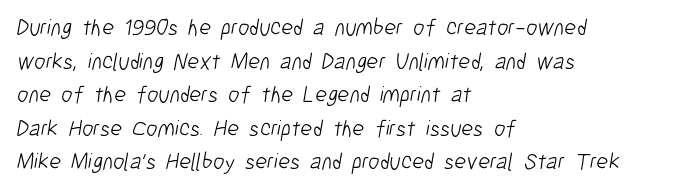
Q: Is the text bold? A: No.
Q: Is the text underlined? A: No.
Q: How is the paragraph aligned? A: Left-aligned.
Q: Is the spacing between letters normal or unusually wide? A: Normal.
Q: Is the spacing between lines tight, normal or loose? A: Normal.
